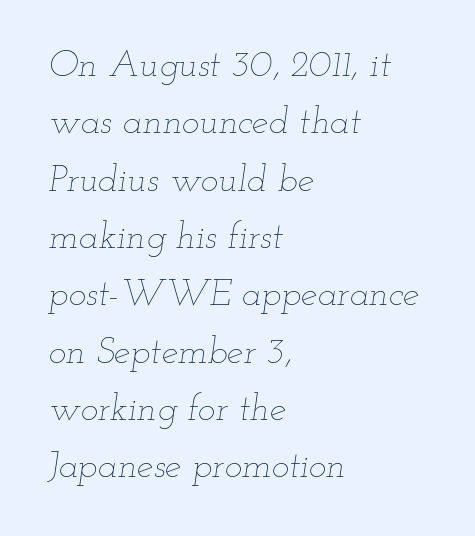
These glyphs show unthickened strokes, regular width or finer. The rendering uses natural spacing where letterforms have individual widths. All the whitespace from short lines collects on the right. In terms of letterspacing, this is plain default setting. This is oblique type, the kind used for emphasis or titles. Each row of text sits above clean, open space.
